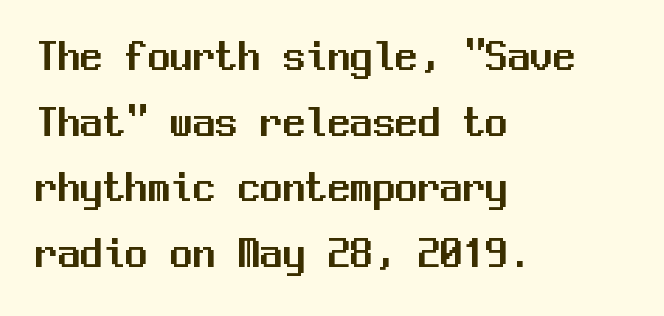
{"serif": "no", "italic": "no", "width": "normal", "stroke_contrast": "medium", "x_height": "medium", "monospaced": "yes", "underline": "no", "align": "left", "line_spacing": "normal", "line_spacing_ratio": 1.46, "letter_spacing": "normal", "letter_spacing_em": 0.0, "glyph_px": 45}
